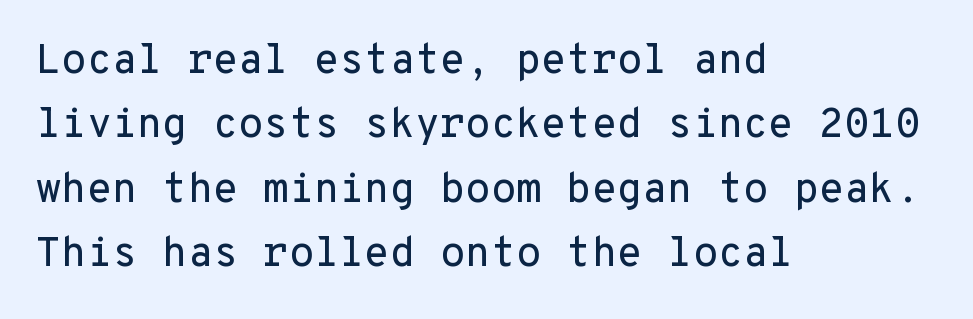
The image shows 41 px sans-serif type, upright, monospaced; set left-aligned, normal line spacing (1.57x), normal letter spacing, not underlined; low stroke contrast and a medium x-height.
